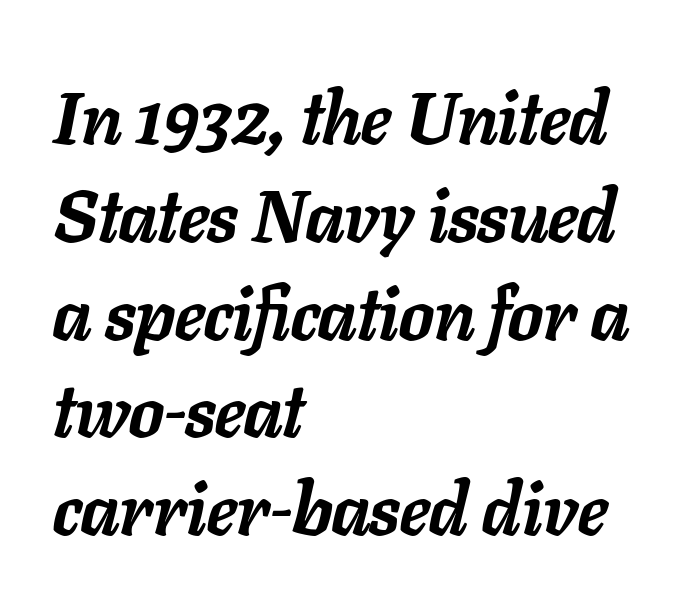
Q: Is the text bold? A: Yes.
Q: Is the text italic (slanted)? A: Yes, it leans right by about 11 degrees.
Q: Is the text underlined? A: No.
Q: How is the paragraph aligned? A: Left-aligned.
Q: Is the spacing between letters normal or unusually wide? A: Normal.
Q: Is the spacing between lines tight, normal or loose? A: Normal.
Q: Width (condensed, normal, or wide)? A: Normal.
Q: Stroke contrast? A: Low.
Q: x-height? A: Medium.
Q: Monospaced? A: No.
